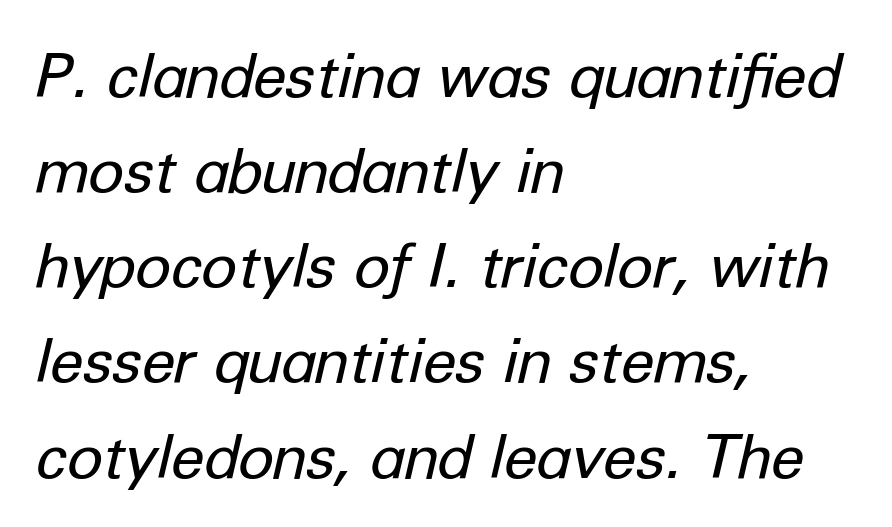
{"italic": "yes", "lean": "right", "slant_degrees": 12, "bold": "no", "weight": "regular", "width": "normal", "stroke_contrast": "low", "x_height": "medium", "monospaced": "no", "underline": "no", "align": "left", "line_spacing": "normal", "line_spacing_ratio": 1.56, "letter_spacing": "normal", "letter_spacing_em": 0.0, "glyph_px": 61}
